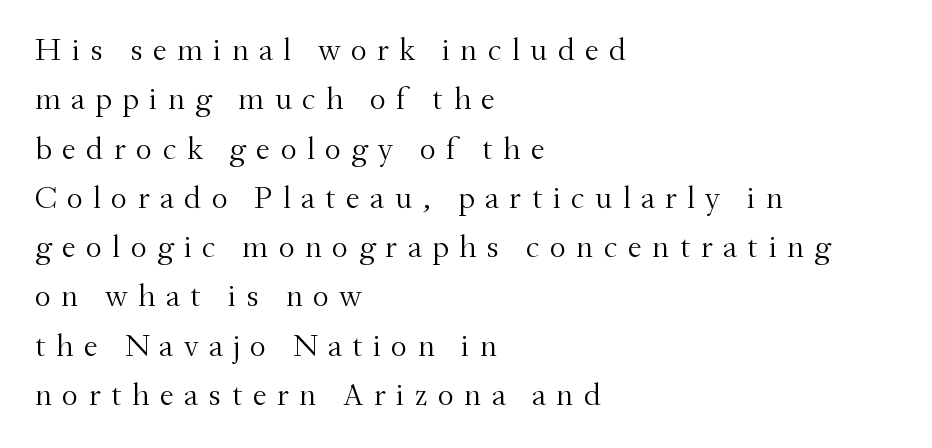
{"serif": "yes", "italic": "no", "bold": "no", "weight": "light", "width": "normal", "stroke_contrast": "medium", "x_height": "small", "monospaced": "no", "underline": "no", "align": "left", "line_spacing": "normal", "line_spacing_ratio": 1.54, "letter_spacing": "wide", "letter_spacing_em": 0.32, "glyph_px": 32}
